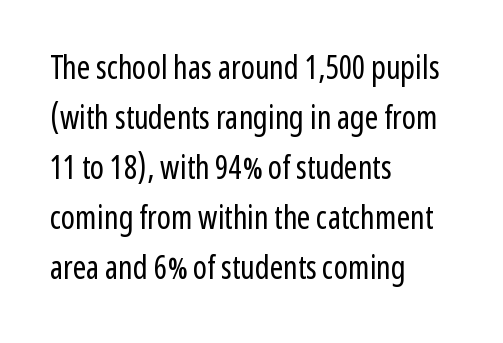
{"serif": "no", "italic": "no", "bold": "no", "weight": "regular", "width": "condensed", "stroke_contrast": "low", "x_height": "medium", "monospaced": "no", "underline": "no", "align": "left", "line_spacing": "normal", "line_spacing_ratio": 1.56, "letter_spacing": "normal", "letter_spacing_em": 0.0, "glyph_px": 32}
